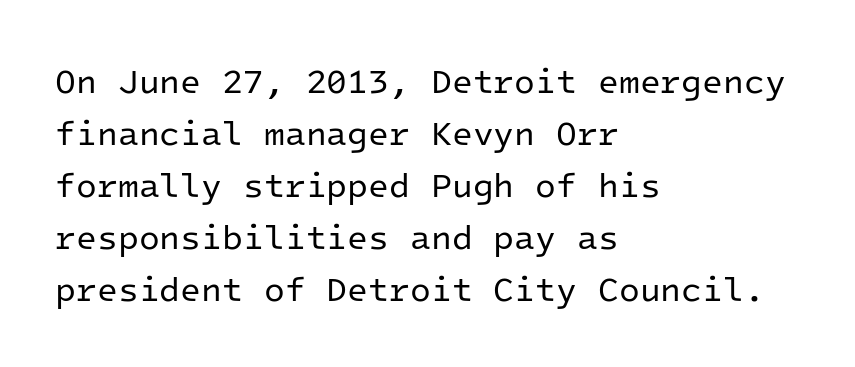
{"serif": "no", "italic": "no", "bold": "no", "weight": "regular", "width": "normal", "stroke_contrast": "low", "x_height": "medium", "monospaced": "yes", "underline": "no", "align": "left", "line_spacing": "normal", "line_spacing_ratio": 1.53, "letter_spacing": "normal", "letter_spacing_em": 0.0, "glyph_px": 34}
